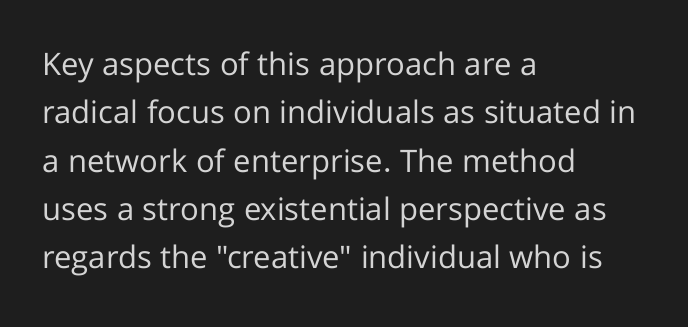
The letters advance in unequal steps, a hallmark of proportional type. Notice how the stems are strictly vertical — no italics here. Rule under the text: the space is simply empty. Quick note: interline space is typical. In CSS terms this would be text-align: left.
